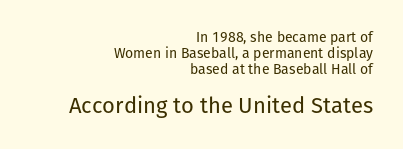
Q: Is the text bold? A: No.
Q: Is the text italic (slanted)? A: No, it is upright.
Q: Is the text underlined? A: No.
Q: How is the paragraph aligned? A: Right-aligned.
Q: Is the spacing between letters normal or unusually wide? A: Normal.
Q: Is the spacing between lines tight, normal or loose? A: Tight.
Q: Which block of text is set in a larger size, the first (top) or the second (bottom)? A: The second (bottom) one.
